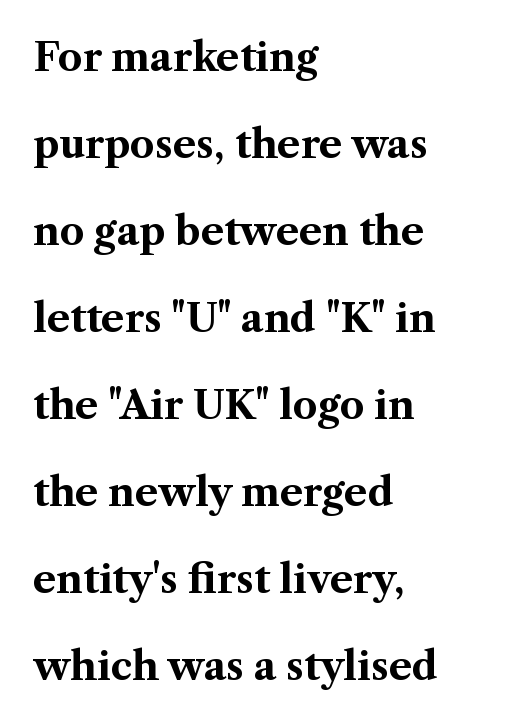
The image shows 39 px bold serif type, upright; set left-aligned, loose line spacing (2.23x), normal letter spacing, not underlined; medium stroke contrast and a medium x-height.
